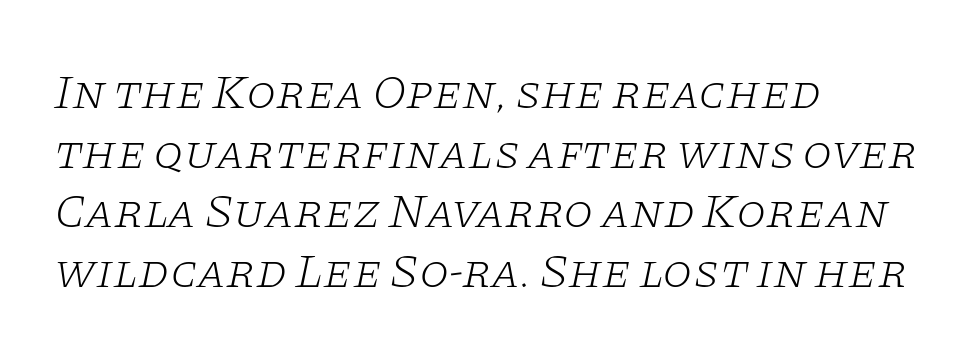
In CSS terms this would be text-align: left. Think of a printed novel: that variable character pitch is what you see here. Only glyphs here, with clear space below each row. There's an unmistakable incline to the writing here. What kind of face is this? One with serifs. Each word holds together tightly as a unit, with standard inter-letter gaps.
